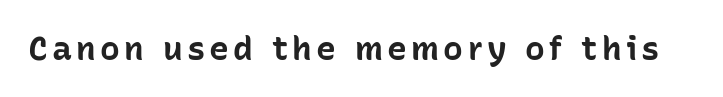
{"serif": "no", "italic": "no", "bold": "yes", "weight": "bold", "width": "normal", "stroke_contrast": "low", "x_height": "medium", "monospaced": "no", "underline": "no", "glyph_px": 33}
